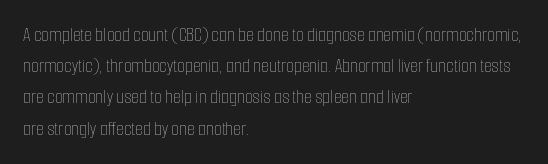
{"italic": "no", "bold": "no", "underline": "no", "align": "left", "line_spacing": "normal", "line_spacing_ratio": 1.56, "letter_spacing": "normal", "letter_spacing_em": 0.0, "glyph_px": 20}
